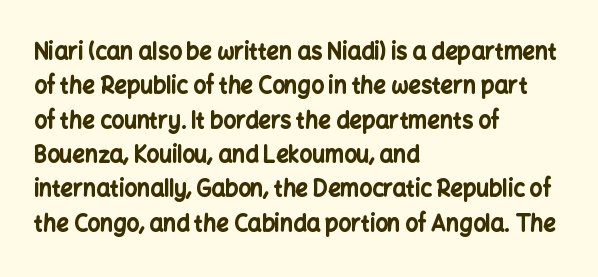
{"italic": "no", "bold": "yes", "underline": "no", "align": "left", "line_spacing": "normal", "line_spacing_ratio": 1.56, "letter_spacing": "normal", "letter_spacing_em": 0.0, "glyph_px": 22}
